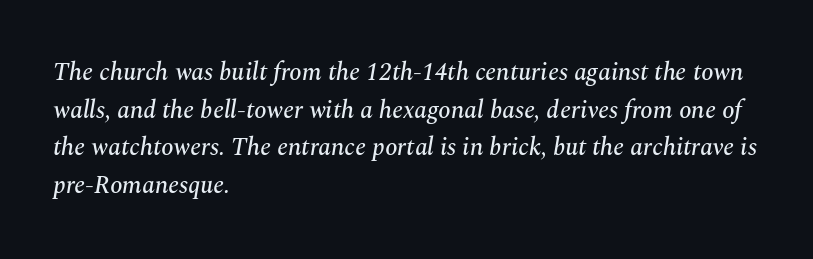
Q: Is the text italic (slanted)? A: Yes, it leans right by about 10 degrees.
Q: Is the text underlined? A: No.
Q: How is the paragraph aligned? A: Left-aligned.
Q: Is the spacing between letters normal or unusually wide? A: Normal.
Q: Is the spacing between lines tight, normal or loose? A: Normal.
